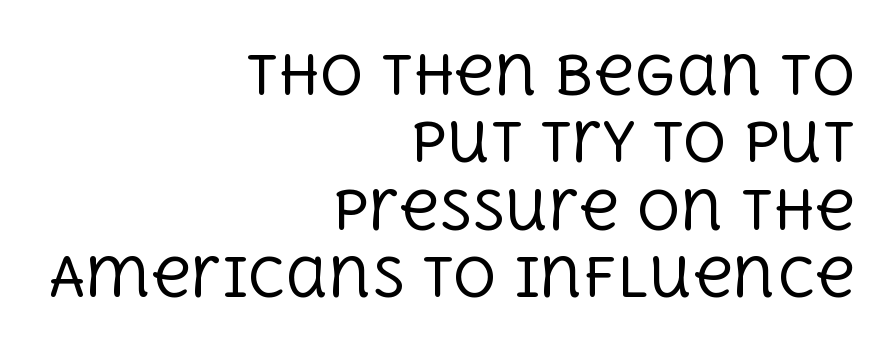
{"serif": "yes", "italic": "no", "bold": "no", "weight": "regular", "width": "normal", "x_height": "large", "monospaced": "no", "underline": "no", "align": "right", "line_spacing": "normal", "line_spacing_ratio": 1.25, "letter_spacing": "normal", "letter_spacing_em": 0.0, "glyph_px": 54}
